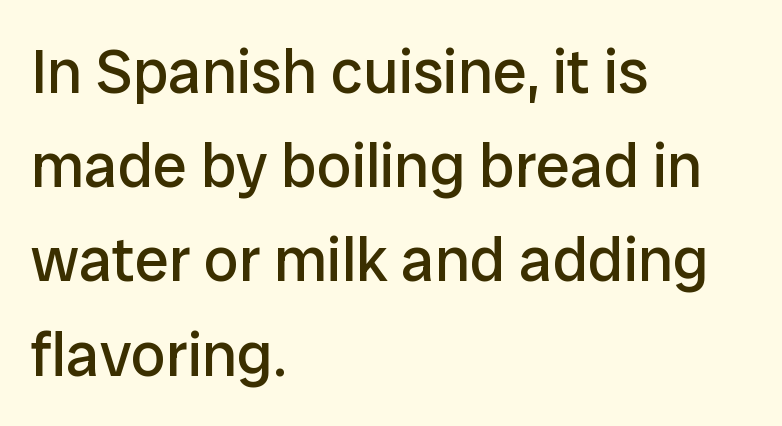
{"serif": "no", "italic": "no", "bold": "no", "weight": "regular", "width": "normal", "stroke_contrast": "low", "x_height": "medium", "monospaced": "no", "underline": "no", "align": "left", "line_spacing": "normal", "line_spacing_ratio": 1.52, "letter_spacing": "normal", "letter_spacing_em": 0.0, "glyph_px": 62}
